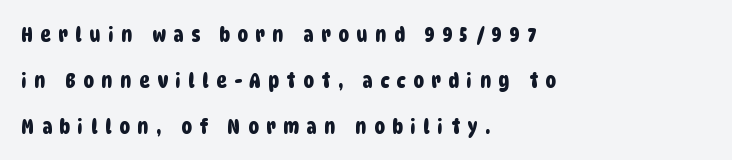
The face used here is rendered with a markedly widened letterfit. Only glyphs here, with clear space below each row. If you measured baseline to baseline, you'd find a long distance. Notice how the passage keeps a crisp vertical edge on the left only.
